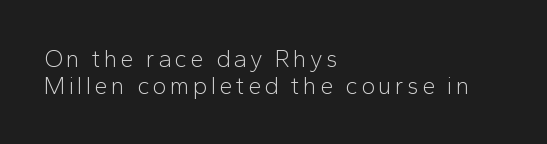
{"italic": "no", "bold": "no", "underline": "no", "align": "left", "line_spacing": "tight", "line_spacing_ratio": 1.12, "glyph_px": 24}
